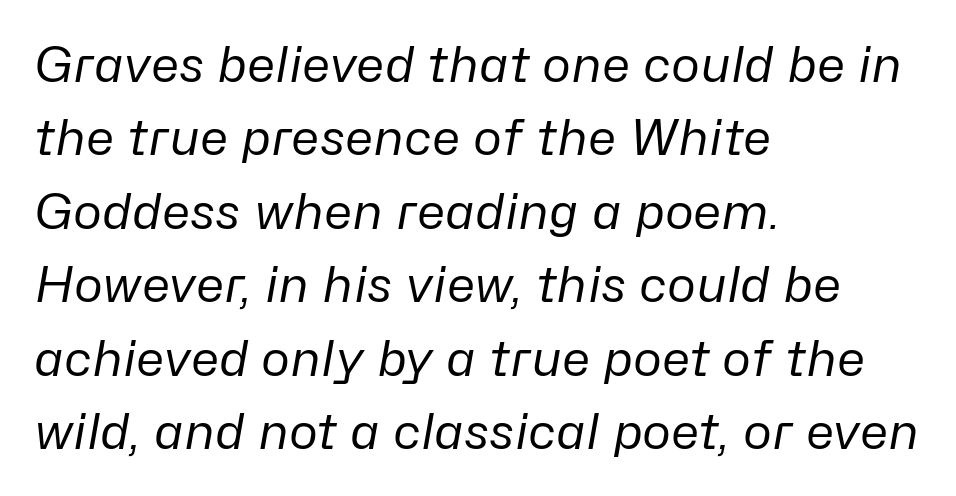
Q: Is the text bold? A: No.
Q: Is the text italic (slanted)? A: Yes, it leans right by about 10 degrees.
Q: Is the text underlined? A: No.
Q: How is the paragraph aligned? A: Left-aligned.
Q: Is the spacing between letters normal or unusually wide? A: Normal.
Q: Is the spacing between lines tight, normal or loose? A: Normal.
Q: Width (condensed, normal, or wide)? A: Normal.
Q: Stroke contrast? A: Low.
Q: x-height? A: Medium.
Q: Monospaced? A: No.
